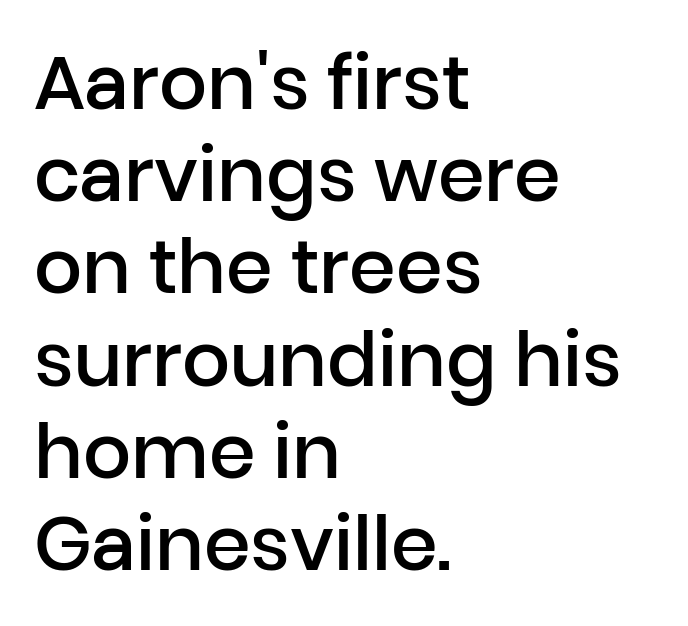
{"serif": "no", "italic": "no", "bold": "semi", "weight": "semibold", "width": "normal", "stroke_contrast": "low", "x_height": "medium", "monospaced": "no", "underline": "no", "align": "left", "line_spacing_ratio": 1.23, "letter_spacing": "normal", "letter_spacing_em": 0.0, "glyph_px": 75}
